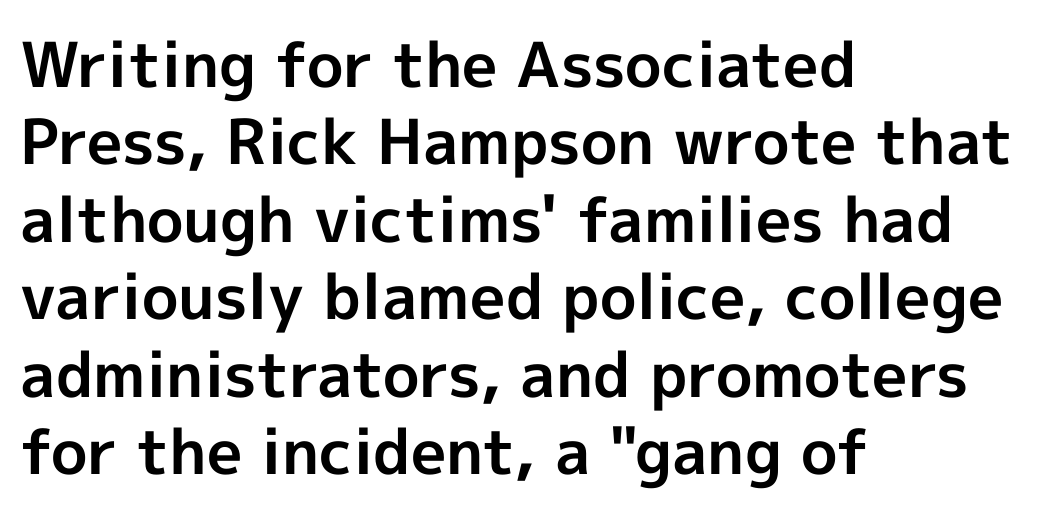
This sample has the flowing, uneven cadence of proportional lettering. Compared with typical paragraphs, the rows here are spaced about the same. A bare baseline throughout the passage. Does the lettering tilt? It doesn't — this is upright. You'd pick this weight for a headline — it's a proper bold. This rendering leaves character spacing at its baseline value.
